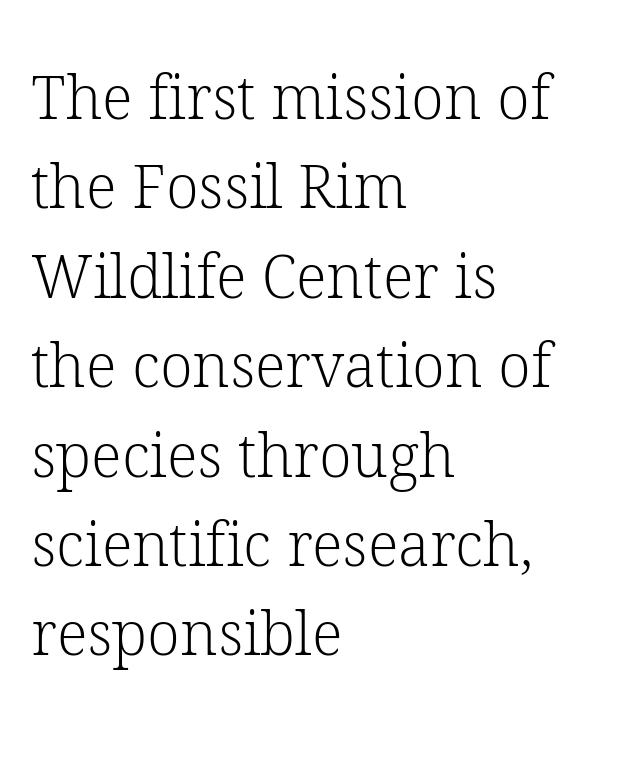
Q: Is the text bold? A: No.
Q: Is the text italic (slanted)? A: No, it is upright.
Q: Is the typeface a serif or a sans-serif typeface? A: Serif.
Q: Is the text underlined? A: No.
Q: How is the paragraph aligned? A: Left-aligned.
Q: Is the spacing between letters normal or unusually wide? A: Normal.
Q: Is the spacing between lines tight, normal or loose? A: Normal.
Q: Width (condensed, normal, or wide)? A: Normal.
Q: Stroke contrast? A: Low.
Q: x-height? A: Medium.
Q: Monospaced? A: No.
